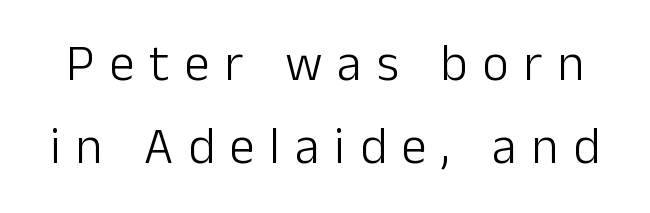
{"serif": "no", "italic": "no", "bold": "no", "weight": "light", "width": "normal", "stroke_contrast": "low", "x_height": "medium", "monospaced": "no", "underline": "no", "line_spacing": "normal", "line_spacing_ratio": 1.62, "letter_spacing": "wide", "letter_spacing_em": 0.29, "glyph_px": 51}
